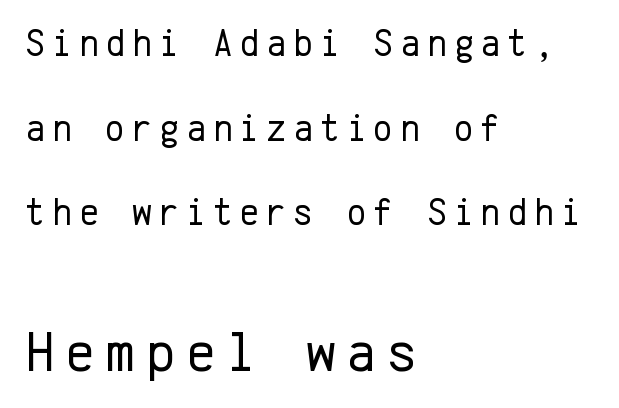
The image shows 57 px regular-weight sans-serif type, upright, monospaced; set left-aligned, loose line spacing (2.23x), not underlined; the second (bottom) block is 1.5x larger; low stroke contrast and a medium x-height.
